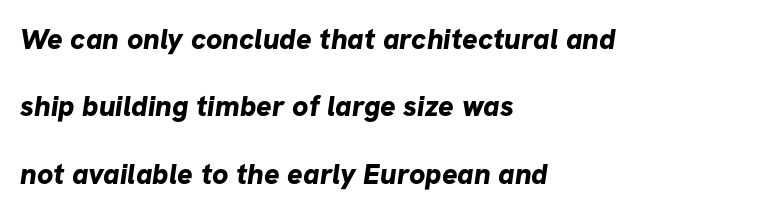
{"serif": "no", "bold": "yes", "weight": "bold", "width": "normal", "stroke_contrast": "low", "x_height": "medium", "monospaced": "no", "underline": "no", "align": "left", "line_spacing": "loose", "line_spacing_ratio": 2.32, "letter_spacing": "normal", "letter_spacing_em": 0.0, "glyph_px": 29}
